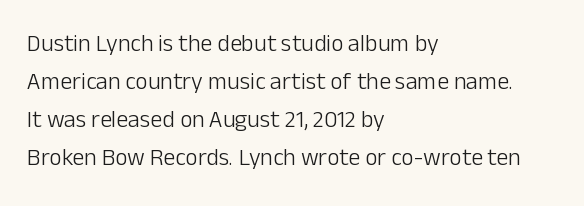
The image shows 24 px text type, upright; set left-aligned, normal line spacing (1.59x), normal letter spacing, not underlined.
